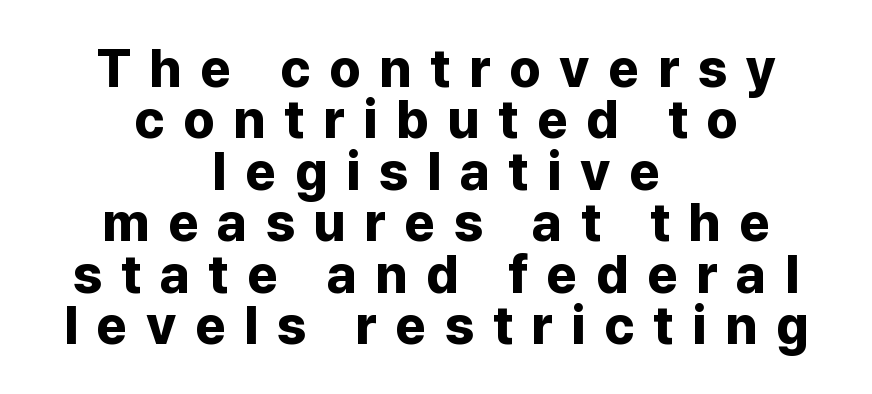
Q: Is the text bold? A: Yes.
Q: Is the text italic (slanted)? A: No, it is upright.
Q: Is the typeface a serif or a sans-serif typeface? A: Sans-serif.
Q: Is the text underlined? A: No.
Q: How is the paragraph aligned? A: Centered.
Q: Is the spacing between letters normal or unusually wide? A: Unusually wide.
Q: Is the spacing between lines tight, normal or loose? A: Tight.
Q: Width (condensed, normal, or wide)? A: Normal.
Q: Stroke contrast? A: Low.
Q: x-height? A: Medium.
Q: Monospaced? A: No.
